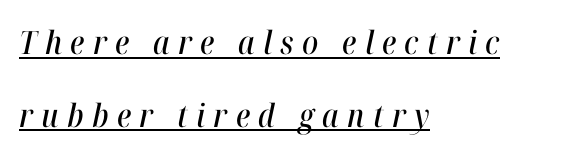
The image shows 32 px condensed type, italic (leaning right); set left-aligned, loose line spacing (2.27x), unusually wide letter spacing (+0.26 em), underlined; high stroke contrast and a medium x-height.
